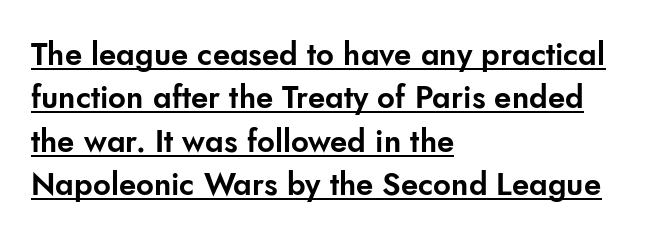
The image shows 31 px sans-serif type, upright; set left-aligned, normal line spacing (1.4x), normal letter spacing, underlined; low stroke contrast and a small x-height.
